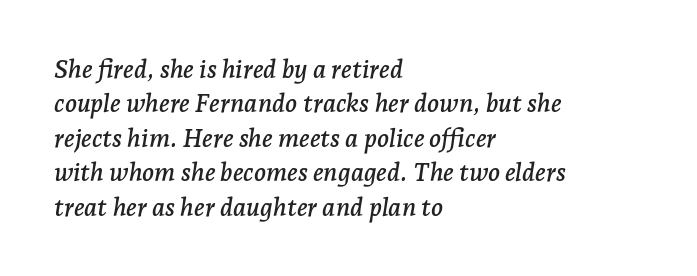
Reading down the column, the eye jumps a familiar distance to each next line. Characters are canted at an angle relative to the baseline's perpendicular. Has an underline been added? It has not. The tracking reads as untouched default to a designer's eye. A student would call this left alignment; a typographer would say flush left, rag right.
